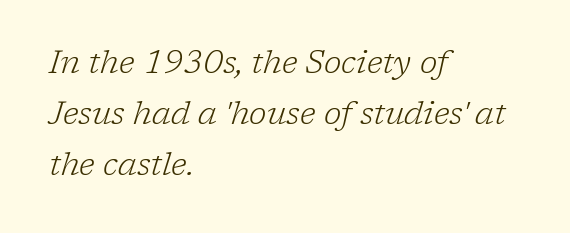
{"serif": "yes", "italic": "yes", "lean": "right", "slant_degrees": 17, "bold": "no", "weight": "light", "width": "normal", "stroke_contrast": "low", "x_height": "medium", "monospaced": "no", "underline": "no", "align": "left", "line_spacing": "normal", "line_spacing_ratio": 1.59, "letter_spacing": "normal", "letter_spacing_em": 0.0, "glyph_px": 32}
